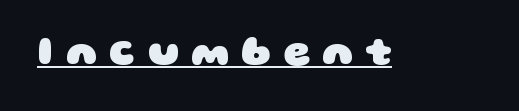
The image shows 41 px heavy, wide sans-serif type; set unusually wide letter spacing (+0.3 em), underlined; low stroke contrast and a large x-height.
